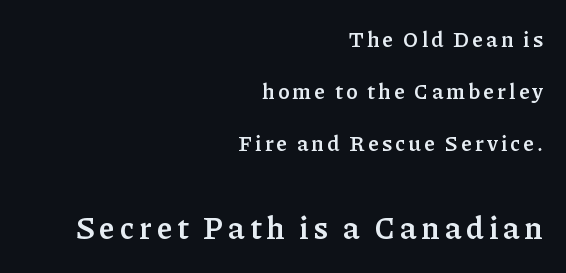
A student would notice the bottom passage is typeset larger than what precedes it. The vertical gap from one line to the next is large. Nobody drew a line under any word here. The rendering uses natural spacing where letterforms have individual widths. Unlike italic type, these characters show no tilt at all. Thick stems and heavy bowls — unmistakably bold.
